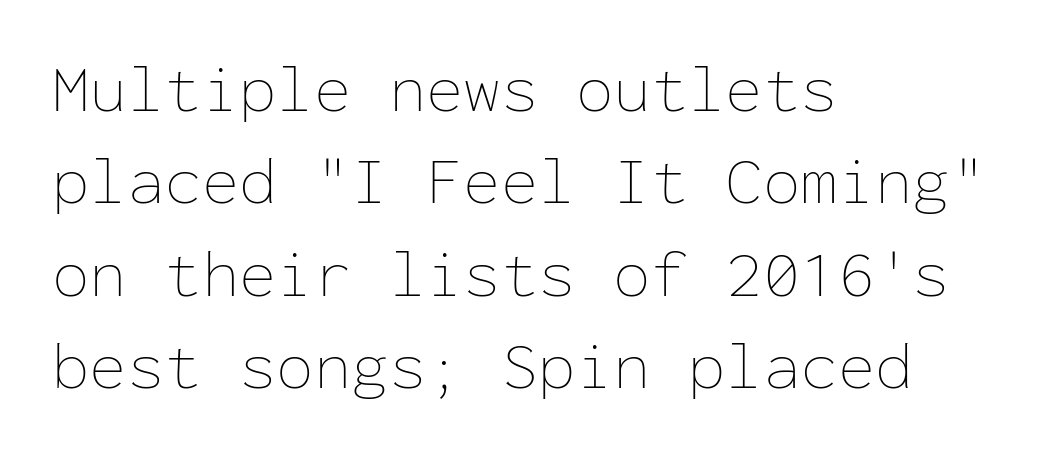
{"italic": "no", "bold": "no", "weight": "thin", "width": "normal", "stroke_contrast": "low", "x_height": "medium", "monospaced": "yes", "underline": "no", "align": "left", "line_spacing": "normal", "line_spacing_ratio": 1.36, "letter_spacing": "normal", "letter_spacing_em": 0.0, "glyph_px": 68}
